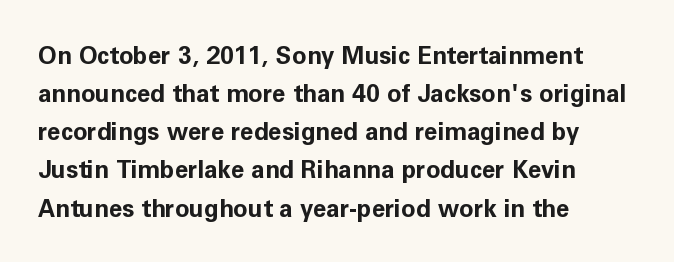
Q: Is the text bold? A: Yes.
Q: Is the text italic (slanted)? A: No, it is upright.
Q: Is the text underlined? A: No.
Q: How is the paragraph aligned? A: Left-aligned.
Q: Is the spacing between letters normal or unusually wide? A: Normal.
Q: Is the spacing between lines tight, normal or loose? A: Normal.
